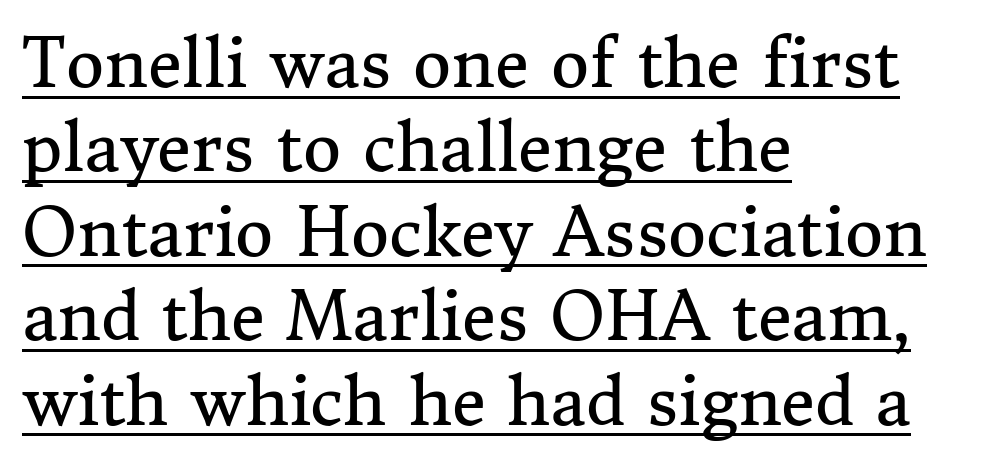
{"serif": "yes", "italic": "no", "bold": "no", "weight": "regular", "width": "normal", "stroke_contrast": "medium", "x_height": "medium", "monospaced": "no", "underline": "yes", "align": "left", "line_spacing": "normal", "line_spacing_ratio": 1.28, "letter_spacing": "normal", "letter_spacing_em": 0.0, "glyph_px": 66}
